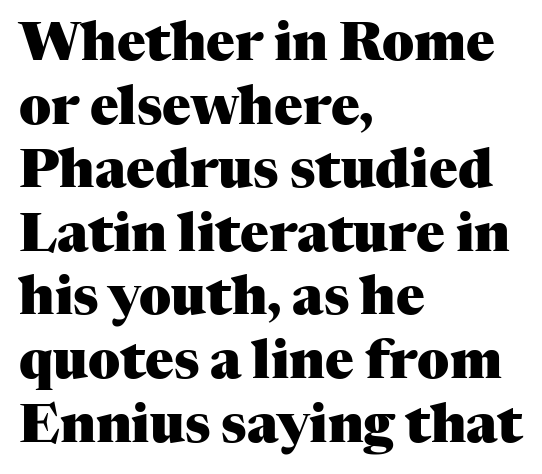
Q: Is the text bold? A: Yes.
Q: Is the text italic (slanted)? A: No, it is upright.
Q: Is the typeface a serif or a sans-serif typeface? A: Serif.
Q: Is the text underlined? A: No.
Q: How is the paragraph aligned? A: Left-aligned.
Q: Is the spacing between letters normal or unusually wide? A: Normal.
Q: Width (condensed, normal, or wide)? A: Normal.
Q: Stroke contrast? A: Medium.
Q: x-height? A: Medium.
Q: Monospaced? A: No.
